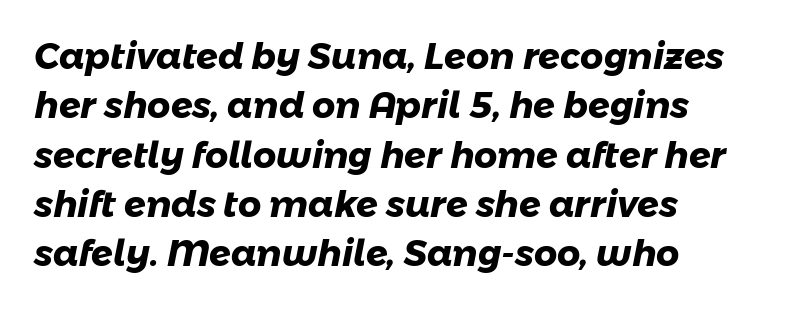
Q: Is the text bold? A: Yes.
Q: Is the typeface a serif or a sans-serif typeface? A: Sans-serif.
Q: Is the text underlined? A: No.
Q: How is the paragraph aligned? A: Left-aligned.
Q: Is the spacing between letters normal or unusually wide? A: Normal.
Q: Is the spacing between lines tight, normal or loose? A: Normal.
Q: Width (condensed, normal, or wide)? A: Normal.
Q: Stroke contrast? A: Low.
Q: x-height? A: Medium.
Q: Monospaced? A: No.
